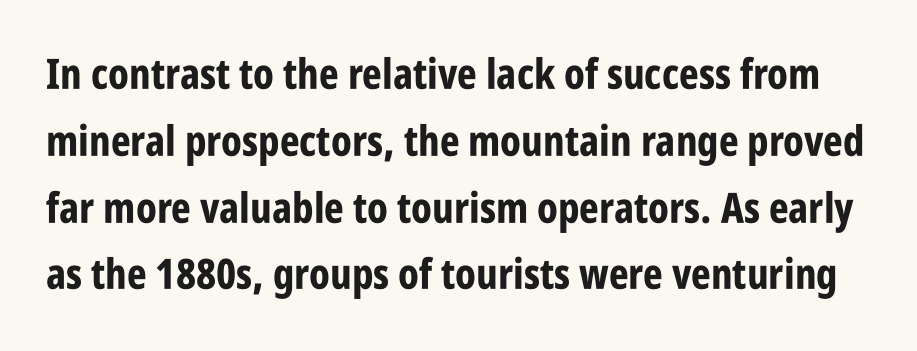
The image shows 42 px bold, condensed sans-serif type, upright; set normal line spacing (1.59x), normal letter spacing, not underlined; low stroke contrast and a large x-height.
